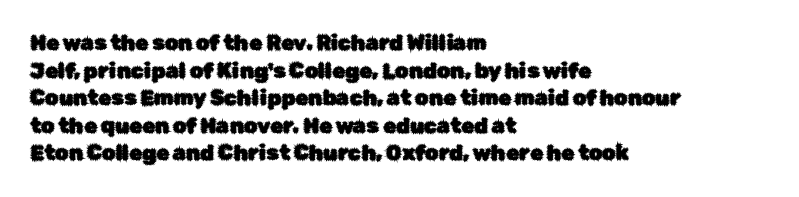
The image shows 21 px text type, upright; set left-aligned, normal line spacing (1.31x), normal letter spacing, not underlined.
